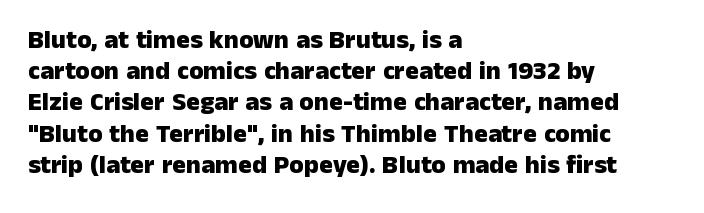
The image shows 26 px bold type, upright; set left-aligned, line spacing 1.2x, normal letter spacing, not underlined.
